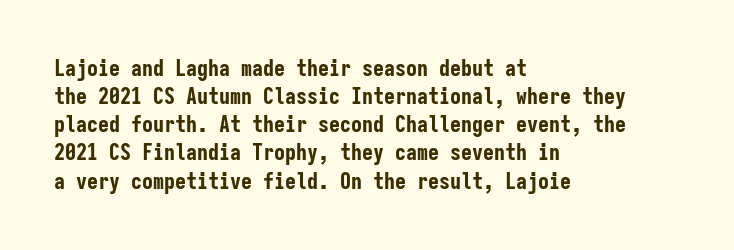
Q: Is the text bold? A: Yes.
Q: Is the text italic (slanted)? A: No, it is upright.
Q: Is the text underlined? A: No.
Q: How is the paragraph aligned? A: Left-aligned.
Q: Is the spacing between letters normal or unusually wide? A: Normal.
Q: Is the spacing between lines tight, normal or loose? A: Normal.
